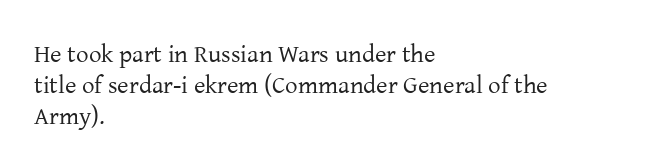
A light-to-regular cut is what we see here. Clear beneath every line of the passage. Vertical strokes here are truly vertical. The passage shown has conventional tracking throughout. Leftover space on each line is placed entirely after the last word.
